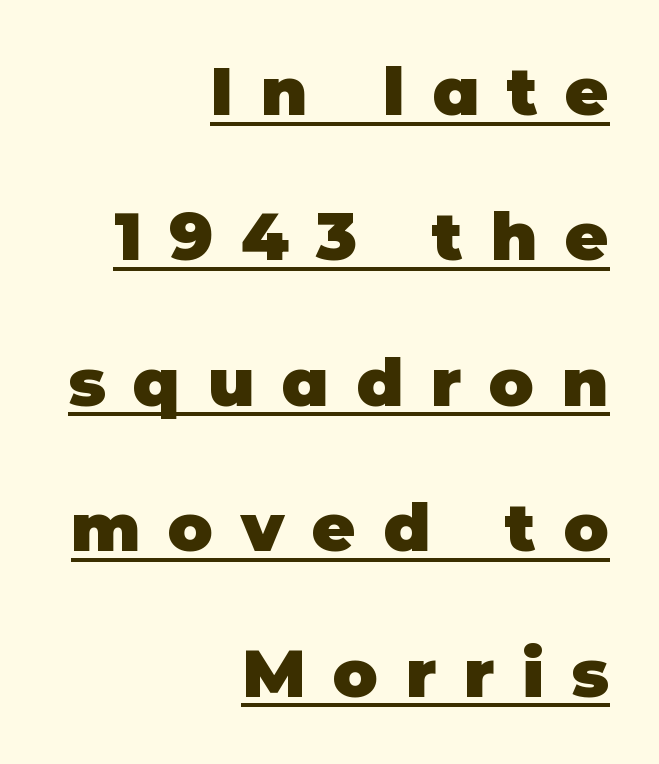
Students, this is bold: see how much ink each stroke carries. Horizontally, the lines are justified to the trailing edge only. Line spacing here is loose. Do the characters align in a grid? No, the font is proportional. Unlike a traditional serif, this face leaves its strokes unadorned.
